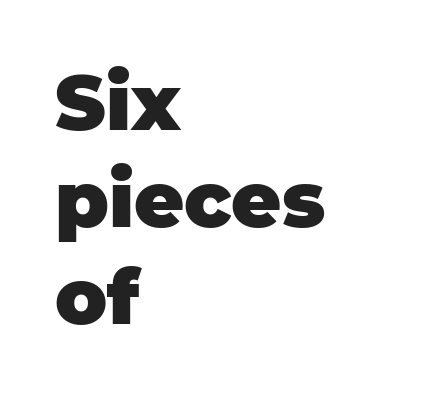
The image shows 77 px heavy sans-serif type, upright; set left-aligned, normal line spacing (1.26x), normal letter spacing, not underlined; low stroke contrast and a large x-height.
